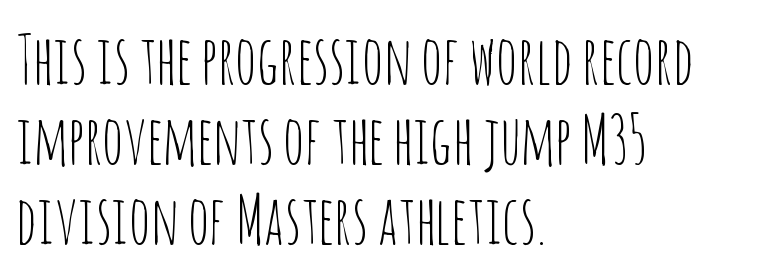
The image shows 66 px thin, condensed sans-serif type, upright; set left-aligned, line spacing 1.21x, normal letter spacing, not underlined; low stroke contrast and a large x-height.
